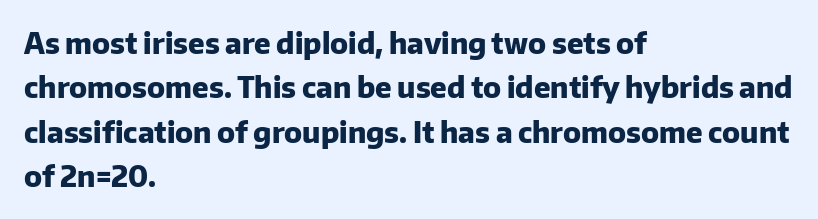
{"serif": "no", "italic": "no", "bold": "yes", "weight": "heavy", "width": "normal", "stroke_contrast": "low", "x_height": "medium", "monospaced": "no", "underline": "no", "align": "left", "line_spacing": "normal", "line_spacing_ratio": 1.53, "letter_spacing": "normal", "letter_spacing_em": 0.0, "glyph_px": 29}
